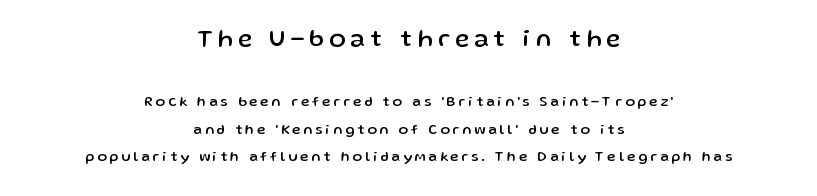
The image shows 24 px text type, upright; set centered, loose line spacing (1.96x), unusually wide letter spacing (+0.22 em), not underlined; the first (top) block is 1.71x larger.
